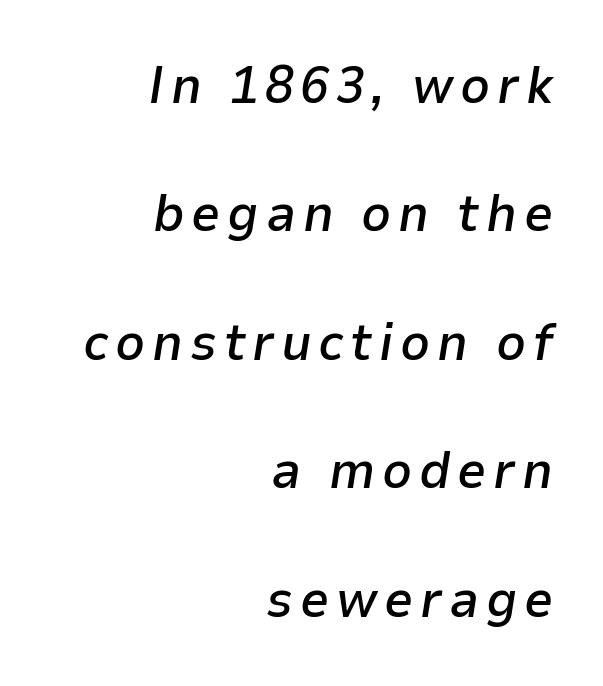
Q: Is the text bold? A: Semi-bold.
Q: Is the text italic (slanted)? A: Yes, it leans right by about 9 degrees.
Q: Is the text underlined? A: No.
Q: How is the paragraph aligned? A: Right-aligned.
Q: Is the spacing between lines tight, normal or loose? A: Loose.
Q: Width (condensed, normal, or wide)? A: Normal.
Q: Stroke contrast? A: Low.
Q: x-height? A: Medium.
Q: Monospaced? A: No.
